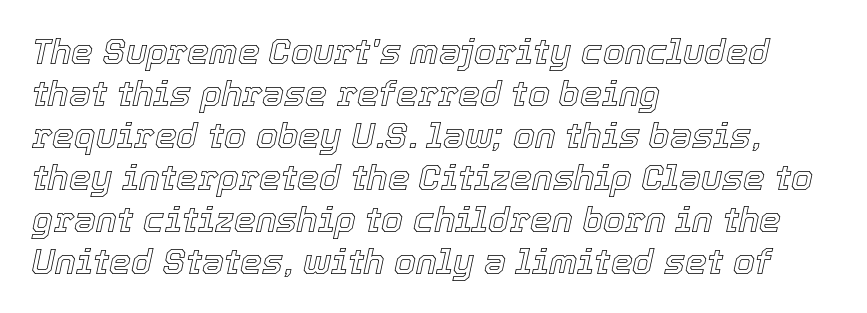
The image shows 35 px text type, italic (leaning right); set left-aligned, line spacing 1.2x, normal letter spacing, not underlined; a medium x-height.
